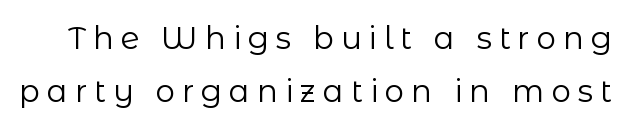
Q: Is the text bold? A: No.
Q: Is the text italic (slanted)? A: No, it is upright.
Q: Is the typeface a serif or a sans-serif typeface? A: Sans-serif.
Q: Is the text underlined? A: No.
Q: Is the spacing between letters normal or unusually wide? A: Unusually wide.
Q: Width (condensed, normal, or wide)? A: Normal.
Q: Stroke contrast? A: Low.
Q: x-height? A: Medium.
Q: Monospaced? A: No.
